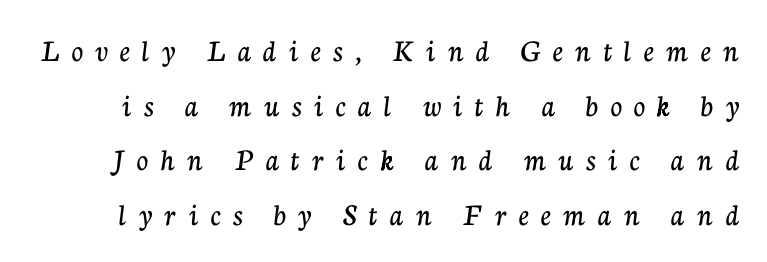
{"serif": "yes", "width": "normal", "stroke_contrast": "low", "x_height": "medium", "monospaced": "no", "underline": "no", "line_spacing_ratio": 1.71, "letter_spacing": "wide", "letter_spacing_em": 0.39, "glyph_px": 32}
